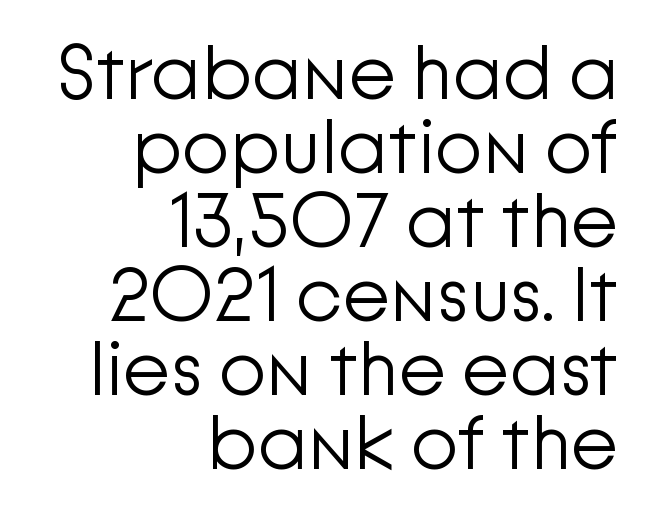
Spacing verdict: proportional, widths tailored to each character. This rendering employs a face without finishing strokes, i.e., a sans-serif. Weight class: somewhere from thin through regular. Descender tails drop into unmarked territory. The gaps between neighbouring characters are ordinary and unremarkable. Line ends are locked; line starts wander.
